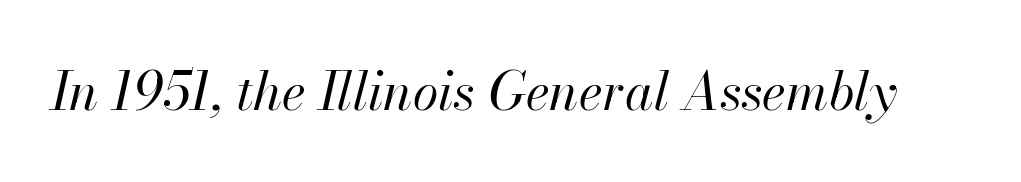
The image shows 52 px regular-weight type, italic (leaning right); set normal letter spacing, not underlined; high stroke contrast and a small x-height.
